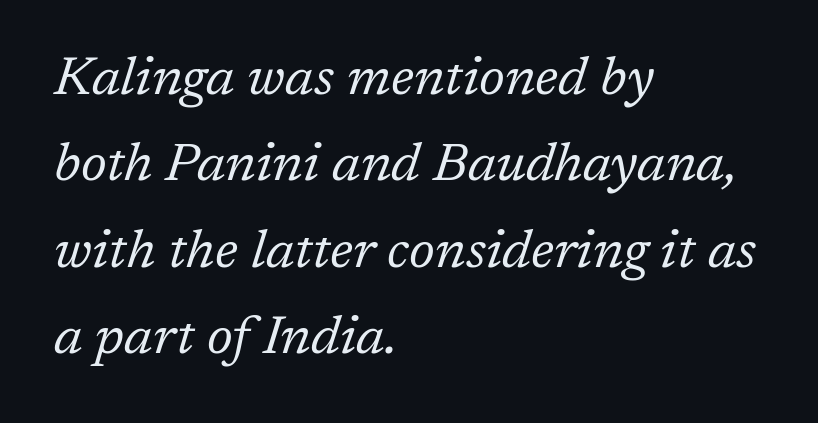
Q: Is the text bold? A: No.
Q: Is the text italic (slanted)? A: Yes, it leans right by about 17 degrees.
Q: Is the typeface a serif or a sans-serif typeface? A: Serif.
Q: Is the text underlined? A: No.
Q: How is the paragraph aligned? A: Left-aligned.
Q: Is the spacing between letters normal or unusually wide? A: Normal.
Q: Is the spacing between lines tight, normal or loose? A: Normal.
Q: Width (condensed, normal, or wide)? A: Normal.
Q: Stroke contrast? A: Low.
Q: x-height? A: Medium.
Q: Monospaced? A: No.
